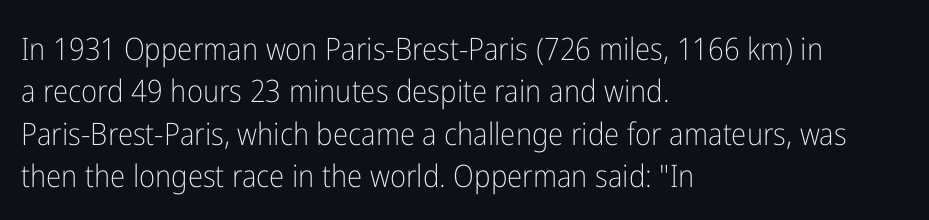
The image shows 31 px light, condensed sans-serif type, upright; set left-aligned, normal line spacing (1.37x), normal letter spacing, not underlined; low stroke contrast and a medium x-height.
